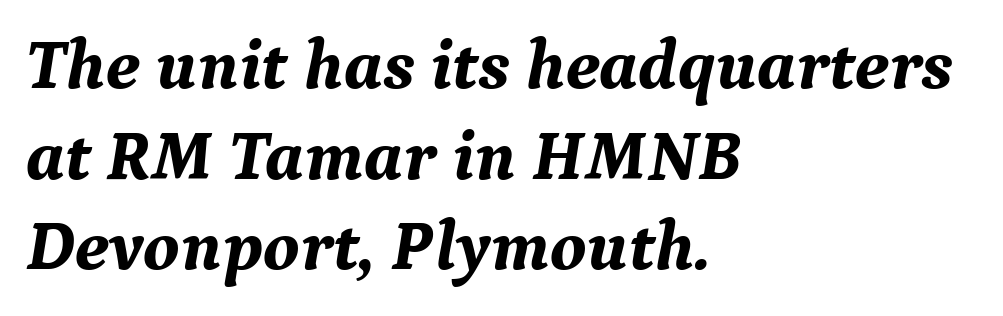
{"serif": "yes", "italic": "yes", "lean": "right", "slant_degrees": 9, "bold": "yes", "weight": "bold", "width": "normal", "stroke_contrast": "medium", "x_height": "medium", "monospaced": "no", "underline": "no", "align": "left", "line_spacing": "normal", "line_spacing_ratio": 1.26, "letter_spacing": "normal", "letter_spacing_em": 0.0, "glyph_px": 72}
